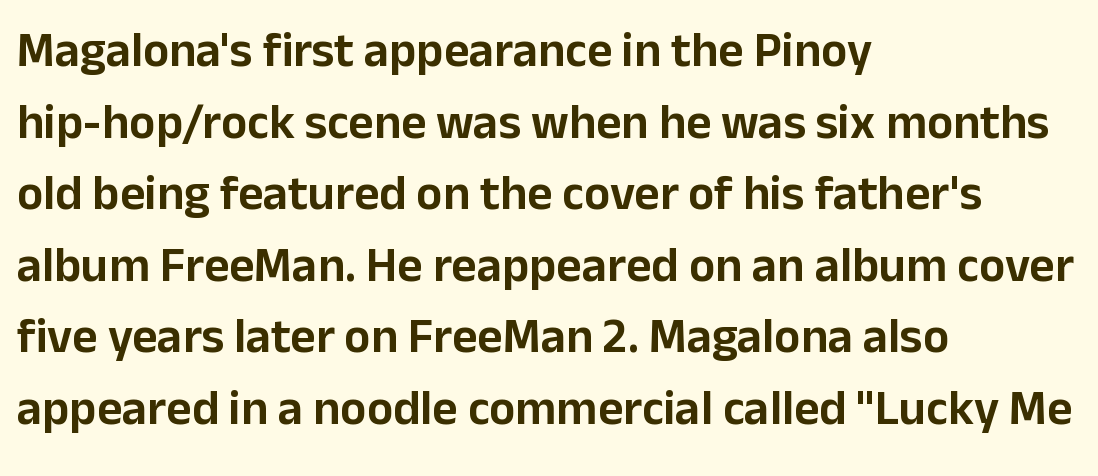
The image shows 49 px sans-serif type, upright; set left-aligned, normal line spacing (1.46x), normal letter spacing, not underlined; low stroke contrast and a medium x-height.
